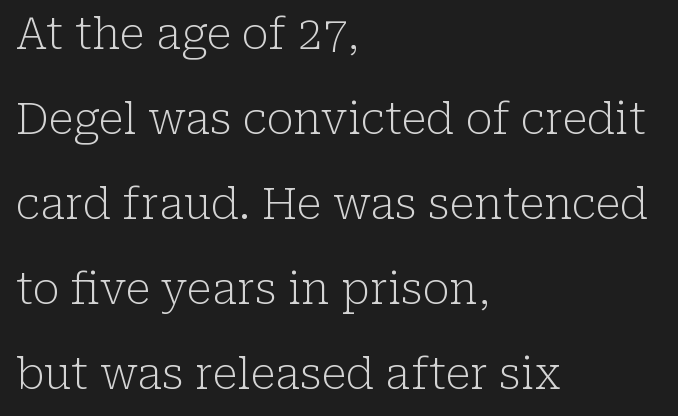
Any mark beneath the type? The region is blank. Nope, not italic — everything's standing straight. Varying glyph widths throughout — classic text-font behaviour. These lines are set flush left with a ragged right edge. The glyphs in this specimen are seriffed. Letter spacing: default.
